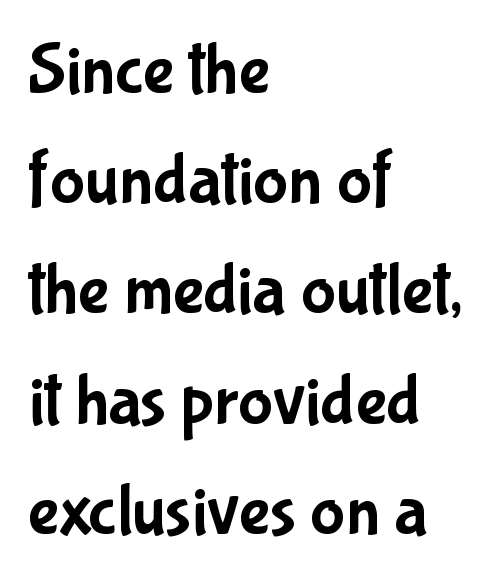
{"serif": "no", "italic": "no", "width": "condensed", "stroke_contrast": "low", "x_height": "medium", "monospaced": "no", "underline": "no", "align": "left", "line_spacing": "normal", "line_spacing_ratio": 1.51, "letter_spacing": "normal", "letter_spacing_em": 0.0, "glyph_px": 73}
